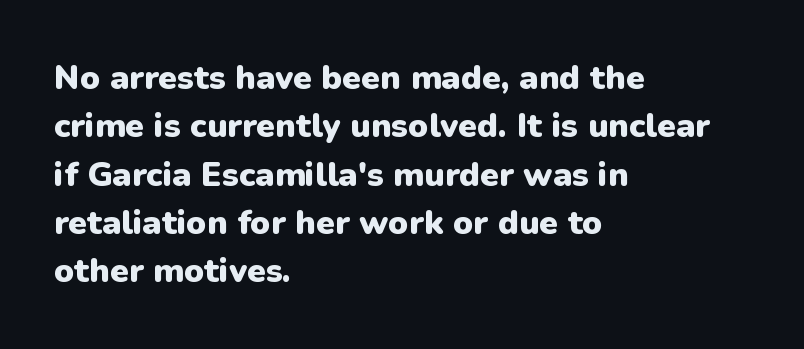
Q: Is the text bold? A: Yes.
Q: Is the text italic (slanted)? A: No, it is upright.
Q: Is the typeface a serif or a sans-serif typeface? A: Sans-serif.
Q: Is the text underlined? A: No.
Q: How is the paragraph aligned? A: Left-aligned.
Q: Is the spacing between letters normal or unusually wide? A: Normal.
Q: Is the spacing between lines tight, normal or loose? A: Normal.
Q: Width (condensed, normal, or wide)? A: Normal.
Q: Stroke contrast? A: Low.
Q: x-height? A: Medium.
Q: Monospaced? A: No.
